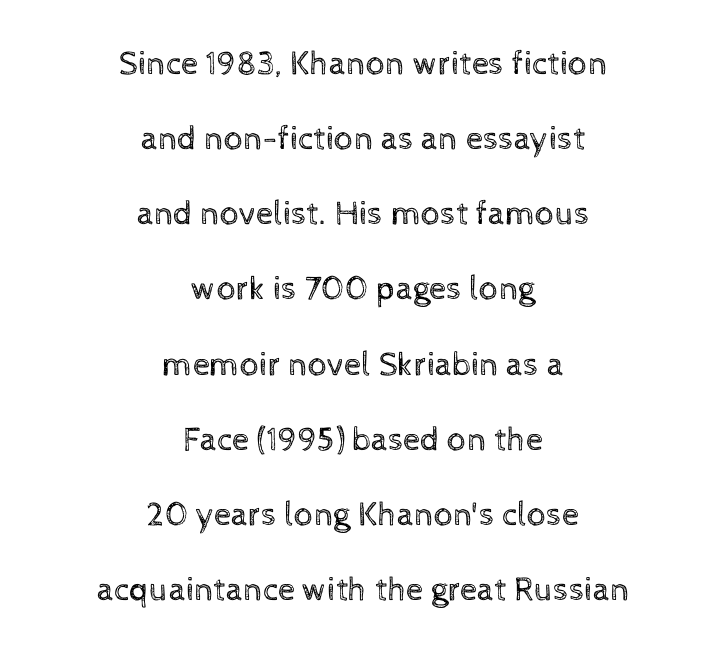
Vertical stems look standard width or narrower in stroke. The type sits square on the baseline with zero lean. The space between consecutive lines is lavish. Is this a fixed-width face? No — the glyphs have proportional, varying widths. Rule under the text: the space is simply empty.
